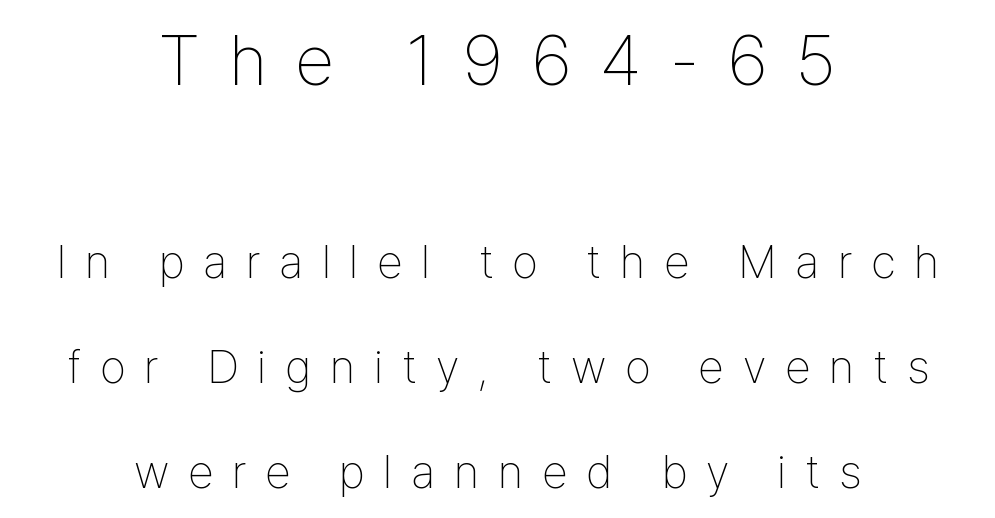
{"serif": "no", "italic": "no", "bold": "no", "weight": "thin", "width": "condensed", "stroke_contrast": "low", "x_height": "medium", "monospaced": "no", "underline": "no", "align": "center", "line_spacing": "loose", "line_spacing_ratio": 2.24, "letter_spacing": "wide", "letter_spacing_em": 0.4, "larger_block": "first", "size_ratio": 1.51, "glyph_px": 71}
